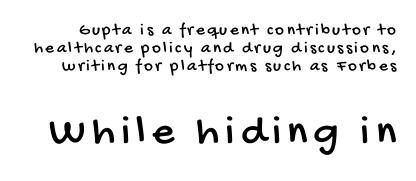
The image shows 43 px condensed sans-serif type; set tight line spacing (1.06x), not underlined; the second (bottom) block is 2.53x larger; low stroke contrast and a large x-height.
